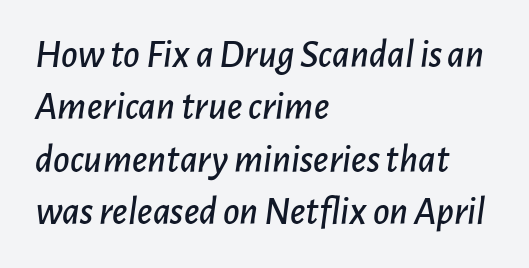
Q: Is the text italic (slanted)? A: Yes, it leans right by about 7 degrees.
Q: Is the text underlined? A: No.
Q: How is the paragraph aligned? A: Left-aligned.
Q: Is the spacing between letters normal or unusually wide? A: Normal.
Q: Is the spacing between lines tight, normal or loose? A: Normal.
Q: Width (condensed, normal, or wide)? A: Normal.
Q: Stroke contrast? A: Low.
Q: x-height? A: Medium.
Q: Monospaced? A: No.
